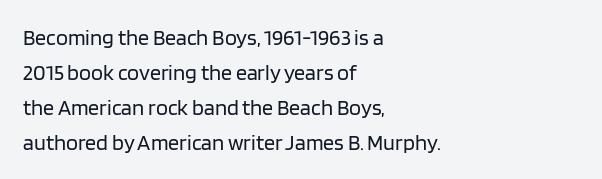
Every stem runs plumb, perpendicular to the baseline. Ink coverage per letter is moderate at most. Does extra space separate the letters? No, they use regular spacing. Line starts are locked; line ends wander. If you measured baseline to baseline, you'd find a middling distance.
